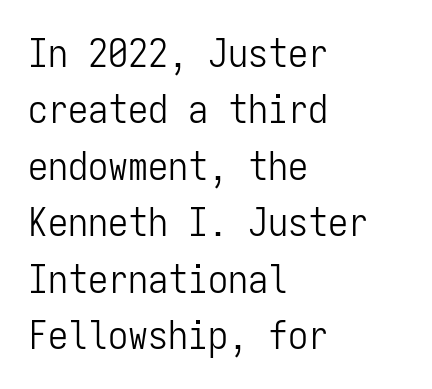
Is the type heavy? It reads as light-to-regular instead. Each new line begins a customary step beneath the previous one. Tracking value appears to be zero — textbook default spacing. A typesetter would call this monospace, since all characters share one set width. The rendering anchors every line to the left-hand side. The lettering holds an erect, upright posture throughout.
